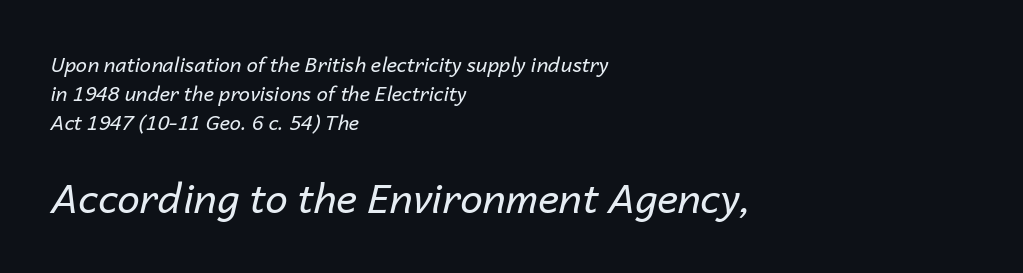
The image shows 40 px regular-weight type, italic (leaning right); set left-aligned, normal line spacing (1.46x), normal letter spacing, not underlined; the second (bottom) block is 2.0x larger; low stroke contrast and a medium x-height.
